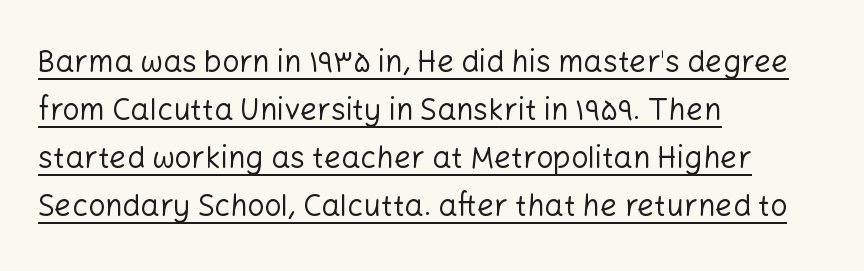
A typesetter would call this proportional, since set widths differ per character. Stems and bowls with no extra thickness — not bold. The face used here appears with an underline applied. Glyph-to-glyph distance matches everyday printed text. Does the type have serifs? No, each stem ends abruptly. Horizontal alignment here is leftward, the default for most running prose.
